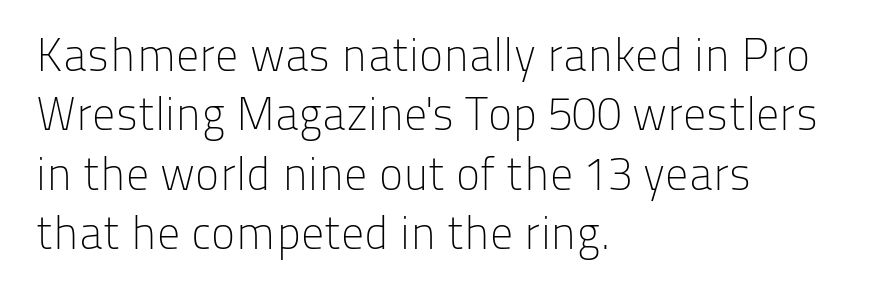
The letters stand upright; this is a roman face. The letters advance in unequal steps, a hallmark of proportional type. Nothing unusual about the tracking: characters are spaced as the font intends. The typesetter chose a ragged-right arrangement here.
